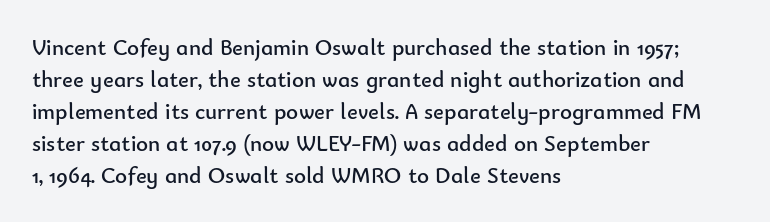
The image shows 23 px text type, upright; set left-aligned, normal line spacing (1.39x), normal letter spacing, not underlined.
